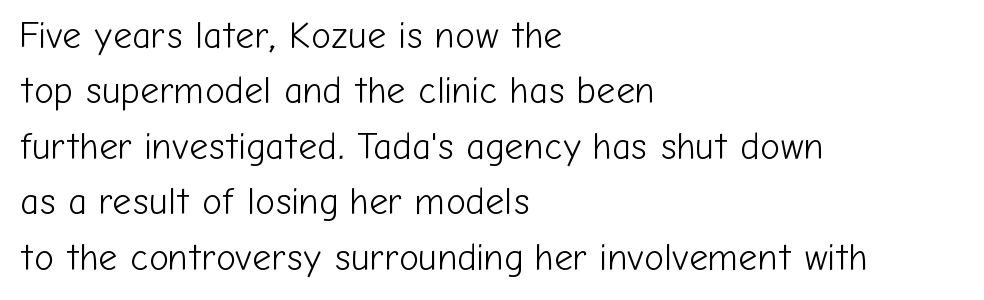
{"serif": "no", "italic": "no", "bold": "no", "weight": "light", "width": "normal", "stroke_contrast": "low", "x_height": "medium", "monospaced": "no", "underline": "no", "align": "left", "line_spacing": "normal", "line_spacing_ratio": 1.5, "letter_spacing": "normal", "letter_spacing_em": 0.0, "glyph_px": 37}
